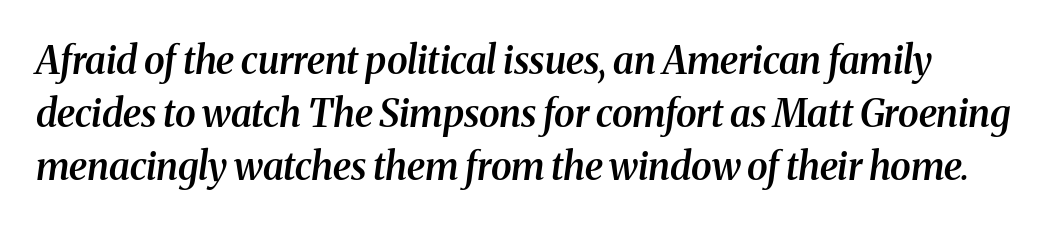
Q: Is the text bold? A: Semi-bold.
Q: Is the text italic (slanted)? A: Yes, it leans right by about 8 degrees.
Q: Is the typeface a serif or a sans-serif typeface? A: Serif.
Q: Is the text underlined? A: No.
Q: Is the spacing between letters normal or unusually wide? A: Normal.
Q: Is the spacing between lines tight, normal or loose? A: Normal.
Q: Width (condensed, normal, or wide)? A: Normal.
Q: Stroke contrast? A: Medium.
Q: x-height? A: Medium.
Q: Monospaced? A: No.
